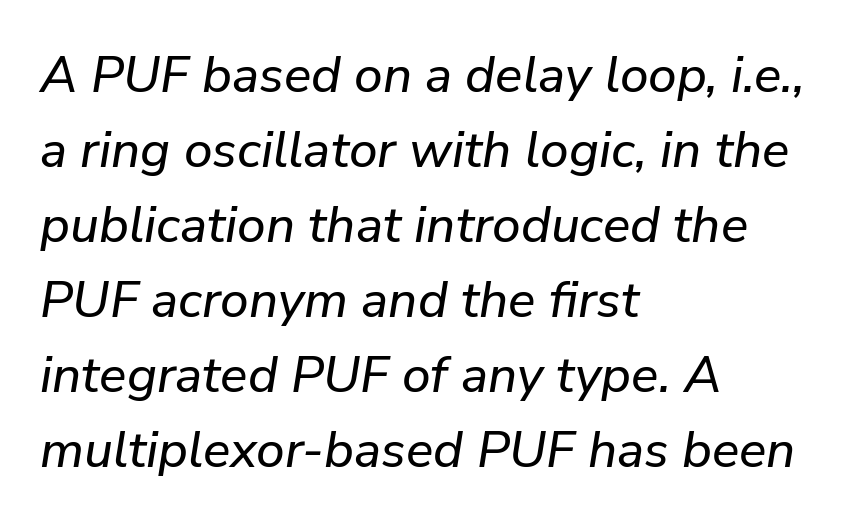
{"italic": "yes", "lean": "right", "slant_degrees": 9, "width": "normal", "stroke_contrast": "low", "x_height": "medium", "monospaced": "no", "underline": "no", "align": "left", "line_spacing": "normal", "line_spacing_ratio": 1.47, "letter_spacing": "normal", "letter_spacing_em": 0.0, "glyph_px": 51}
